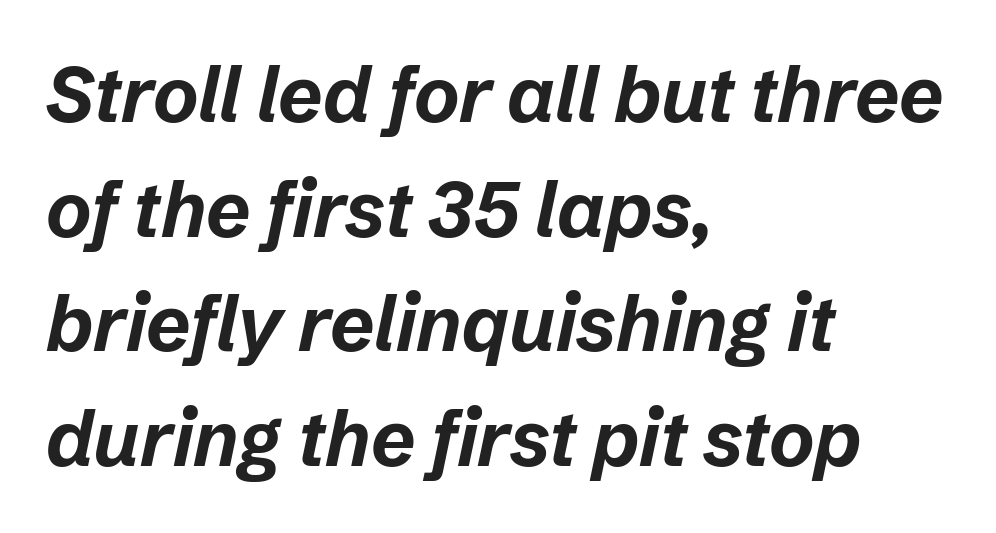
{"italic": "yes", "lean": "right", "slant_degrees": 12, "bold": "yes", "weight": "bold", "width": "normal", "stroke_contrast": "low", "x_height": "medium", "monospaced": "no", "underline": "no", "align": "left", "line_spacing": "normal", "line_spacing_ratio": 1.49, "letter_spacing": "normal", "letter_spacing_em": 0.0, "glyph_px": 77}
